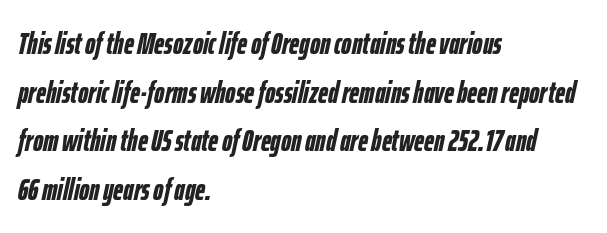
Is the type slanted? Yes — the strokes lean at a clear angle. Check the space under the baseline: it is left empty. Typographic density is high because the face is bold. How are the letters spaced? Ordinarily, with no added tracking. Notice how descenders clear the ascenders below comfortably — that's standard leading. The face used here is proportionally spaced, like ordinary book or web type.
